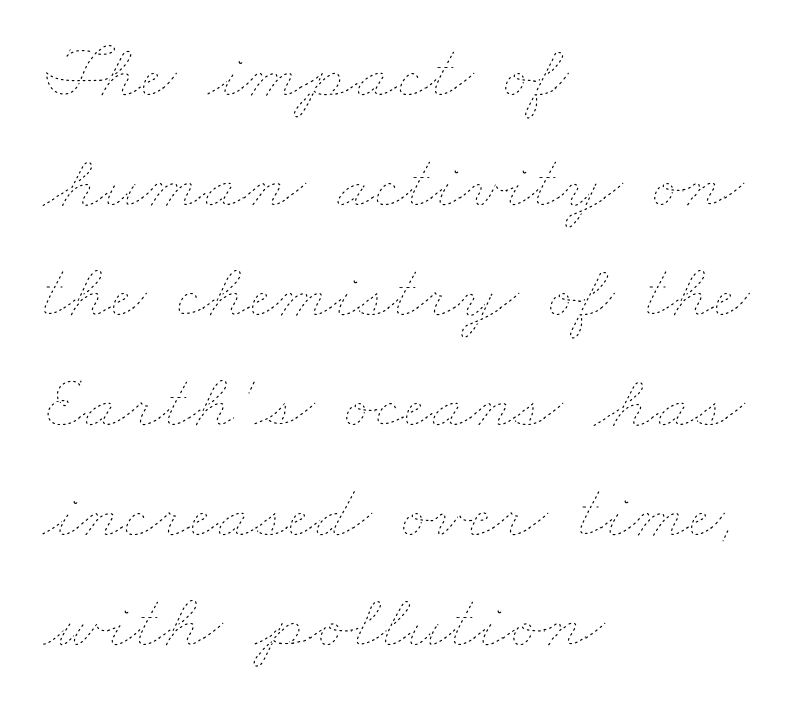
The image shows 78 px thin, wide type; set left-aligned, normal line spacing (1.41x), normal letter spacing, not underlined; low stroke contrast and a small x-height.
